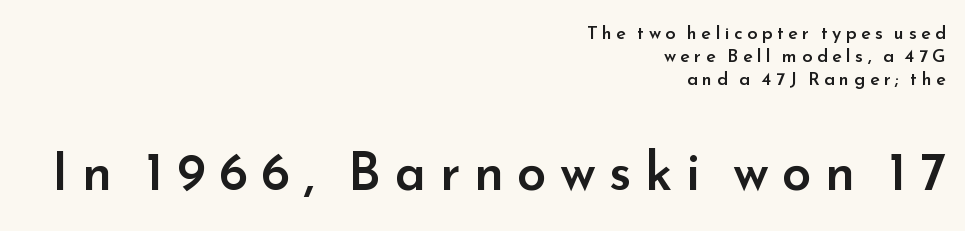
{"serif": "no", "italic": "no", "bold": "semi", "weight": "semibold", "width": "normal", "stroke_contrast": "low", "x_height": "small", "monospaced": "no", "underline": "no", "align": "right", "line_spacing": "normal", "line_spacing_ratio": 1.28, "letter_spacing": "wide", "letter_spacing_em": 0.25, "larger_block": "second", "size_ratio": 2.94, "glyph_px": 53}
